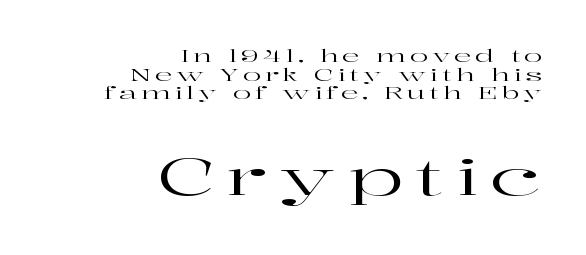
The image shows 51 px wide serif type, upright; set right-aligned, tight line spacing (1.1x), unusually wide letter spacing (+0.23 em), not underlined; the second (bottom) block is 3.0x larger; high stroke contrast and a medium x-height.
